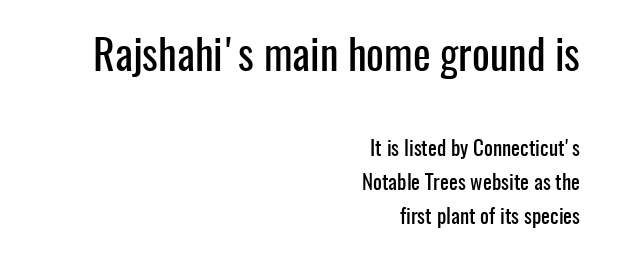
Reading down the block, your eye finds every line finishing at a fixed right position. The line-height multiplier appears to be the usual default. Designer's note — italics off, roman on. The letters sit at their default tracking, neither squeezed nor spread.
